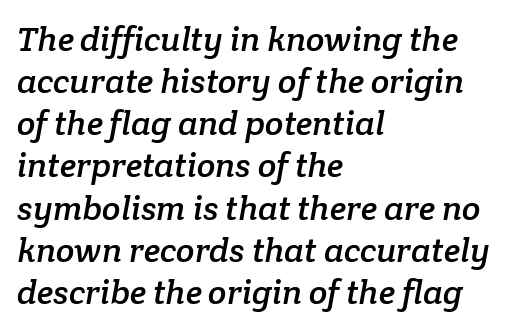
All the whitespace from short lines collects on the right. The rendering shows small feet on the letterforms — a serif design. Here the designer chose a conventional face with non-uniform glyph widths. Descenders hang freely into open space. The gaps between neighbouring characters are ordinary and unremarkable.
